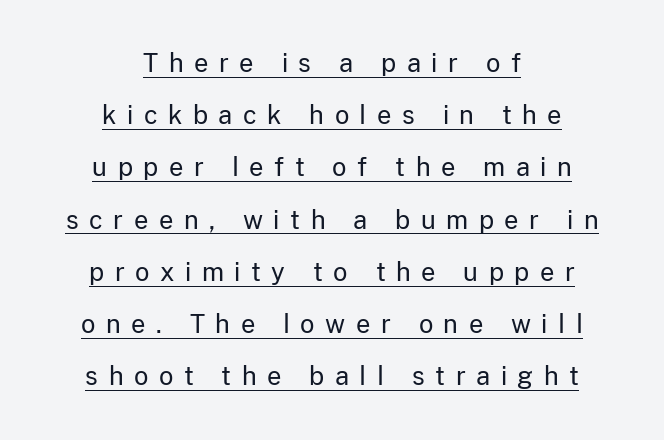
Typeset on center — no edge is straight. A rule runs beneath these lines of type. The horizontal fit of the characters is loose and conspicuously gappy. The font is comparable to plain body text, perhaps lighter. Nope, not italic — everything's standing straight. The space between consecutive lines is lavish.
